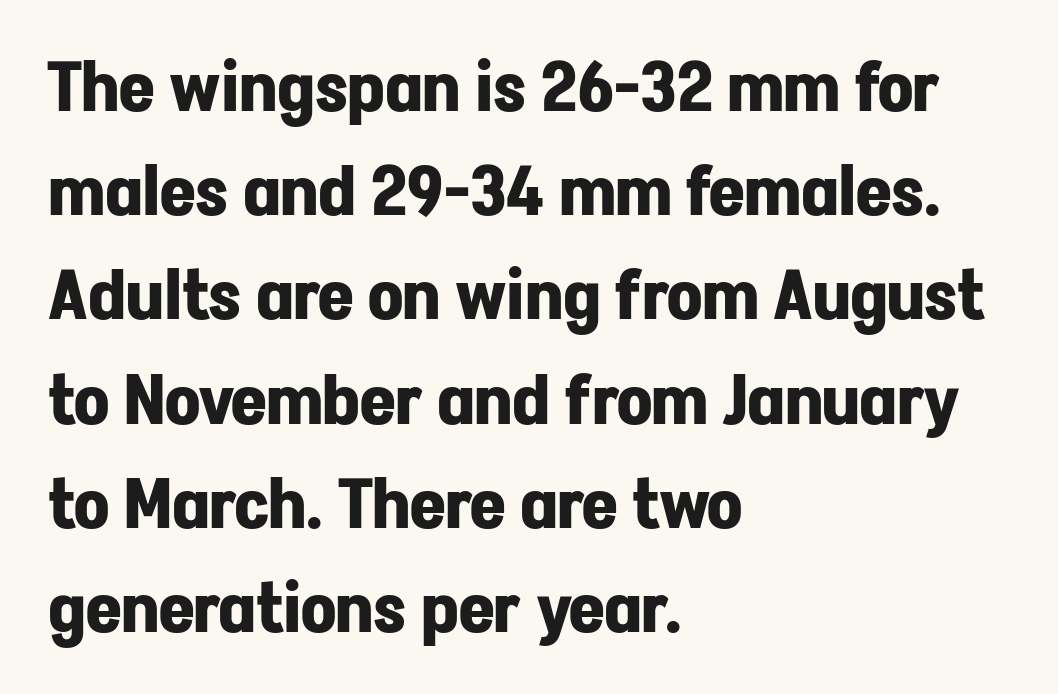
{"serif": "no", "italic": "no", "bold": "yes", "weight": "bold", "width": "normal", "stroke_contrast": "low", "x_height": "medium", "monospaced": "no", "underline": "no", "align": "left", "line_spacing": "normal", "line_spacing_ratio": 1.51, "letter_spacing": "normal", "letter_spacing_em": 0.0, "glyph_px": 69}
